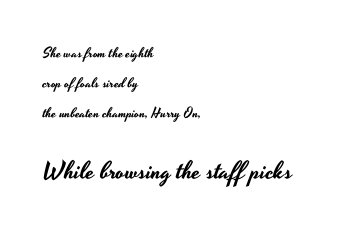
{"underline": "no", "align": "left", "line_spacing": "loose", "line_spacing_ratio": 2.15, "letter_spacing": "normal", "letter_spacing_em": 0.0, "larger_block": "second", "size_ratio": 1.79, "glyph_px": 25}
